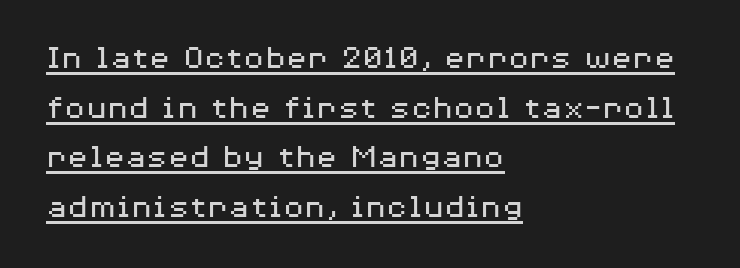
Q: Is the text bold? A: No.
Q: Is the text italic (slanted)? A: No, it is upright.
Q: Is the typeface a serif or a sans-serif typeface? A: Sans-serif.
Q: Is the text underlined? A: Yes.
Q: How is the paragraph aligned? A: Left-aligned.
Q: Is the spacing between letters normal or unusually wide? A: Normal.
Q: Is the spacing between lines tight, normal or loose? A: Normal.
Q: Width (condensed, normal, or wide)? A: Wide.
Q: Stroke contrast? A: Medium.
Q: x-height? A: Medium.
Q: Monospaced? A: No.
